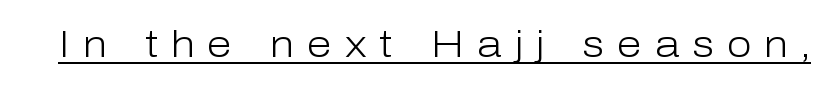
Q: Is the text bold? A: No.
Q: Is the text italic (slanted)? A: No, it is upright.
Q: Is the typeface a serif or a sans-serif typeface? A: Sans-serif.
Q: Is the text underlined? A: Yes.
Q: Is the spacing between letters normal or unusually wide? A: Unusually wide.
Q: Width (condensed, normal, or wide)? A: Normal.
Q: Stroke contrast? A: Low.
Q: x-height? A: Medium.
Q: Monospaced? A: No.
